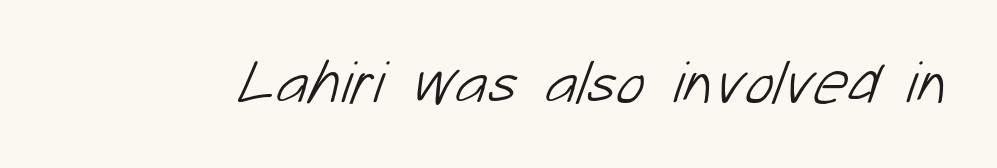
A sans-serif font was chosen for this passage. There is no visible air inserted between adjacent glyphs. Varying glyph widths throughout — classic text-font behaviour. Quick note: underline off. Each stroke keeps to a modest, everyday thickness or less.
